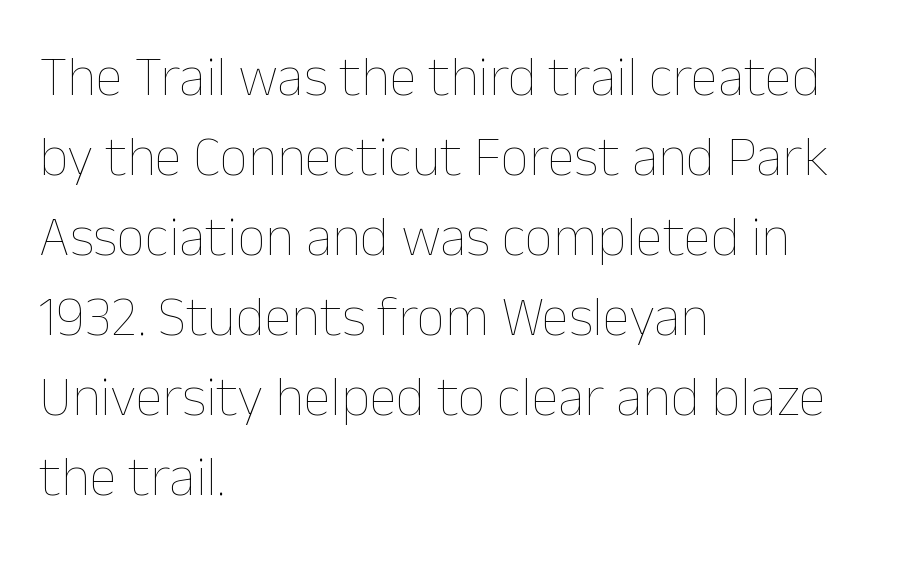
The image shows 56 px thin type, upright; set left-aligned, normal line spacing (1.43x), normal letter spacing, not underlined; low stroke contrast and a medium x-height.
